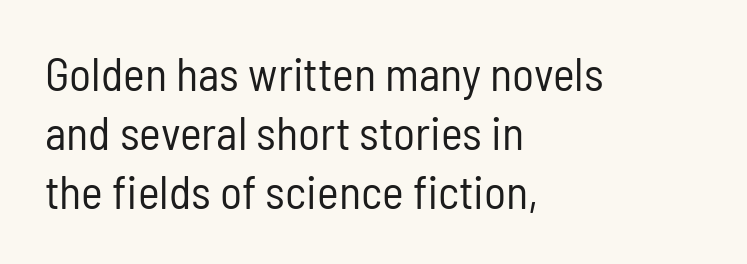
{"serif": "no", "italic": "no", "bold": "no", "weight": "regular", "width": "condensed", "stroke_contrast": "low", "x_height": "medium", "monospaced": "no", "underline": "no", "align": "left", "line_spacing": "normal", "line_spacing_ratio": 1.28, "letter_spacing": "normal", "letter_spacing_em": 0.0, "glyph_px": 46}
